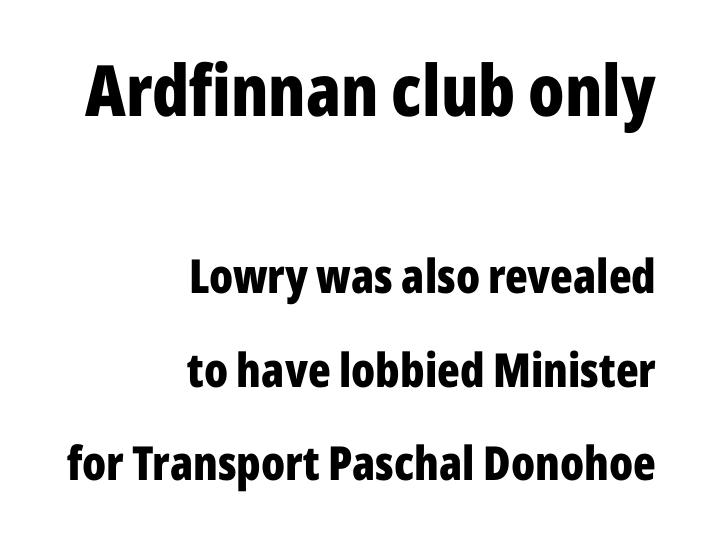
The image shows 71 px bold, condensed sans-serif type, upright; set right-aligned, loose line spacing (1.99x), normal letter spacing, not underlined; the first (top) block is 1.51x larger; low stroke contrast and a medium x-height.
